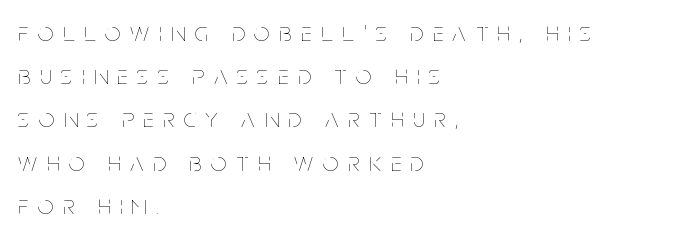
The image shows 27 px text type, upright; set left-aligned, normal line spacing (1.6x), unusually wide letter spacing (+0.36 em), not underlined.
